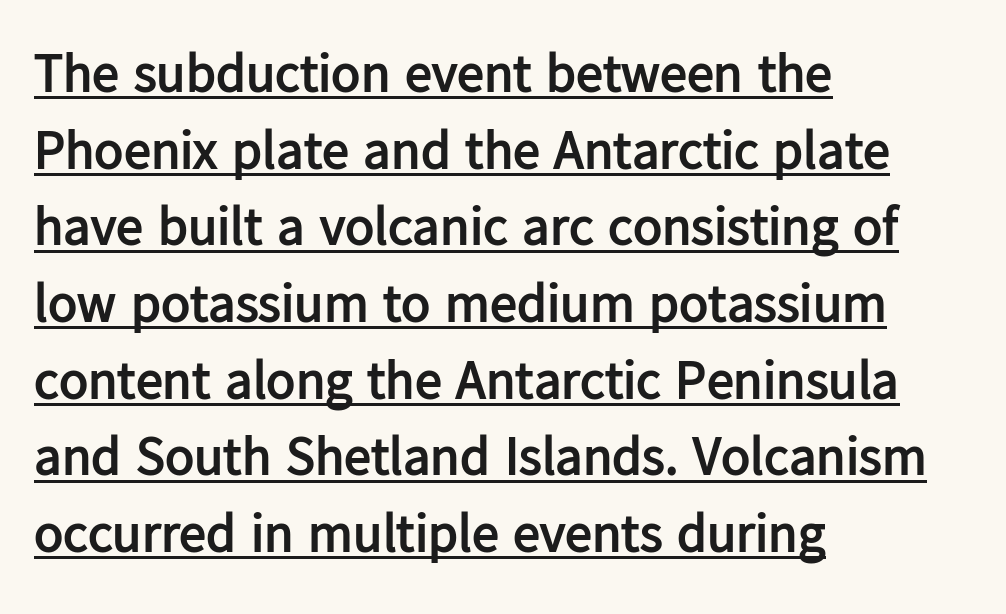
Q: Is the text bold? A: Yes.
Q: Is the text italic (slanted)? A: No, it is upright.
Q: Is the typeface a serif or a sans-serif typeface? A: Sans-serif.
Q: Is the text underlined? A: Yes.
Q: How is the paragraph aligned? A: Left-aligned.
Q: Is the spacing between letters normal or unusually wide? A: Normal.
Q: Is the spacing between lines tight, normal or loose? A: Normal.
Q: Width (condensed, normal, or wide)? A: Normal.
Q: Stroke contrast? A: Low.
Q: x-height? A: Medium.
Q: Monospaced? A: No.
